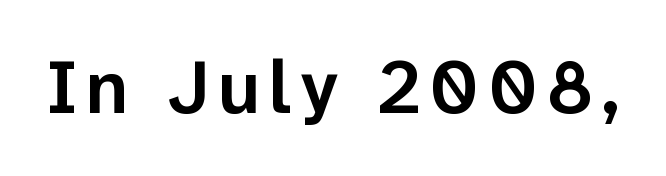
If you drew a line through each stem, it would be perfectly vertical. Letterform terminals end flat and unadorned throughout the passage. This rendering features lettering with no underline. In terms of weight, the rendering is demibold, just under bold.
